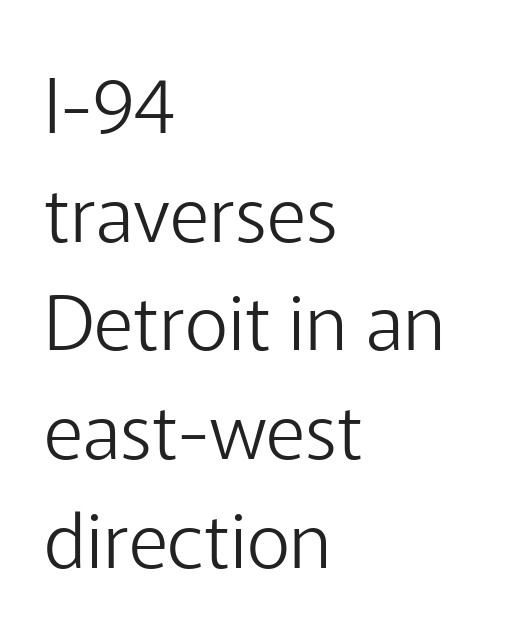
The image shows 76 px light sans-serif type, upright; set left-aligned, normal line spacing (1.43x), normal letter spacing, not underlined; low stroke contrast and a medium x-height.
